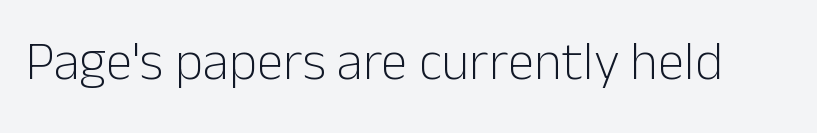
{"serif": "no", "italic": "no", "bold": "no", "weight": "light", "width": "normal", "stroke_contrast": "low", "x_height": "medium", "monospaced": "no", "underline": "no", "letter_spacing": "normal", "letter_spacing_em": 0.0, "glyph_px": 54}
